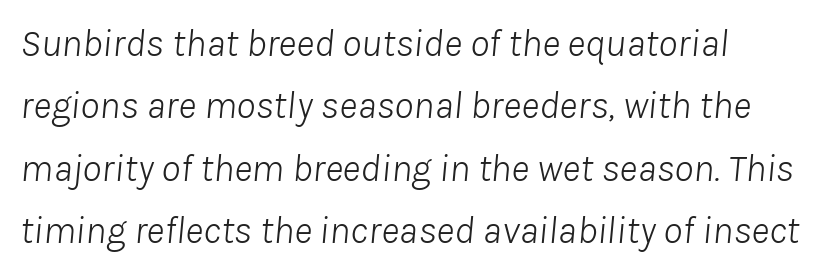
The image shows 39 px light type, italic (leaning right); set left-aligned, normal line spacing (1.6x), normal letter spacing, not underlined; low stroke contrast and a medium x-height.
